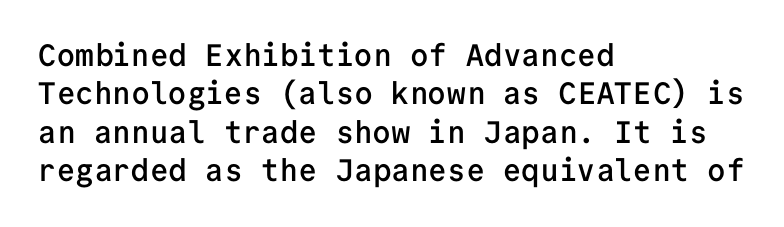
{"serif": "no", "italic": "no", "bold": "semi", "weight": "semibold", "width": "normal", "stroke_contrast": "low", "x_height": "medium", "monospaced": "yes", "underline": "no", "align": "left", "line_spacing_ratio": 1.24, "letter_spacing": "normal", "letter_spacing_em": 0.0, "glyph_px": 31}
